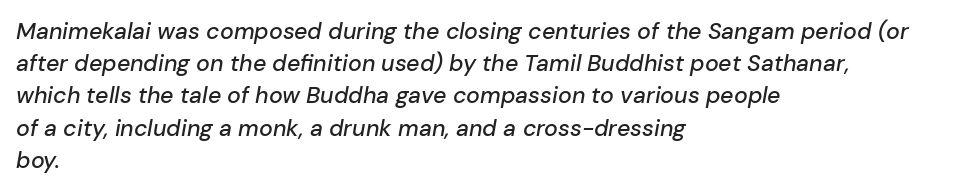
Descenders hang freely into open space. Honestly, the letter spacing is just normal — you wouldn't notice it. Notice how descenders clear the ascenders below comfortably — that's standard leading. These lines are set flush left with a ragged right edge.
